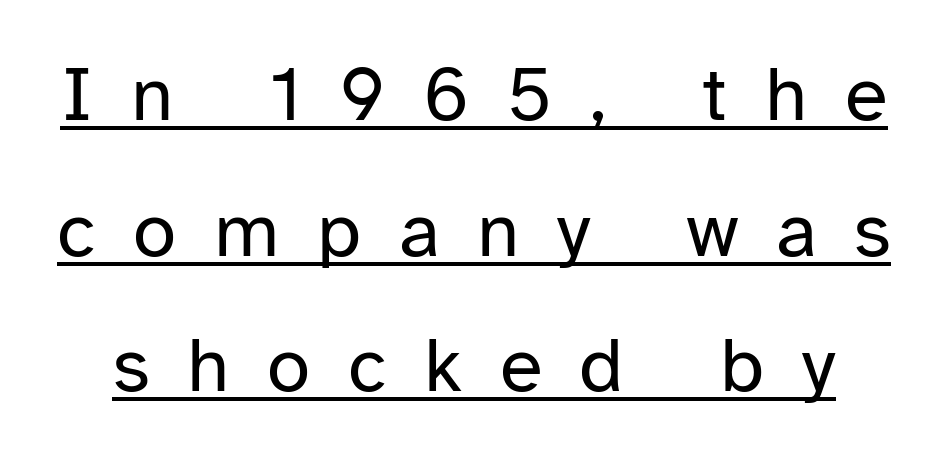
The image shows 78 px regular-weight sans-serif type, upright; set line spacing 1.74x, unusually wide letter spacing (+0.48 em), underlined; low stroke contrast and a medium x-height.
